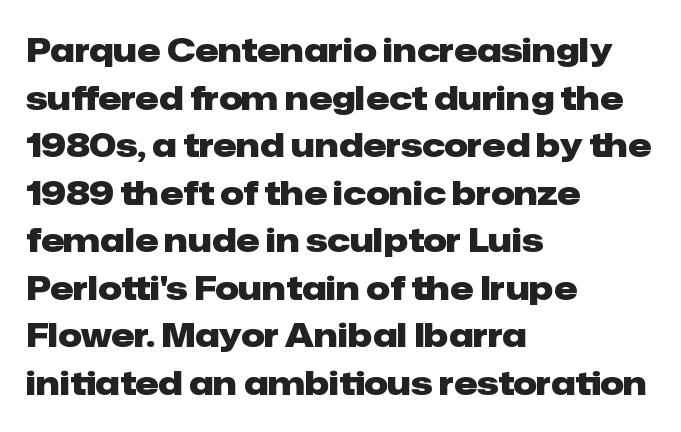
Q: Is the text bold? A: Yes.
Q: Is the text italic (slanted)? A: No, it is upright.
Q: Is the typeface a serif or a sans-serif typeface? A: Sans-serif.
Q: Is the text underlined? A: No.
Q: How is the paragraph aligned? A: Left-aligned.
Q: Is the spacing between letters normal or unusually wide? A: Normal.
Q: Is the spacing between lines tight, normal or loose? A: Normal.
Q: Width (condensed, normal, or wide)? A: Normal.
Q: Stroke contrast? A: Low.
Q: x-height? A: Medium.
Q: Monospaced? A: No.
